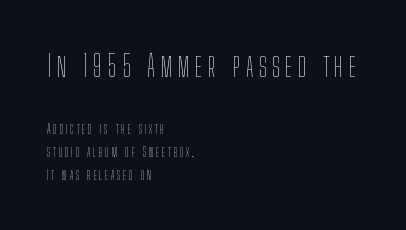
Q: Is the text bold? A: No.
Q: Is the text italic (slanted)? A: No, it is upright.
Q: Is the text underlined? A: No.
Q: How is the paragraph aligned? A: Left-aligned.
Q: Is the spacing between lines tight, normal or loose? A: Normal.
Q: Which block of text is set in a larger size, the first (top) or the second (bottom)? A: The first (top) one.
Q: Width (condensed, normal, or wide)? A: Condensed.
Q: Stroke contrast? A: Low.
Q: x-height? A: Medium.
Q: Monospaced? A: No.
